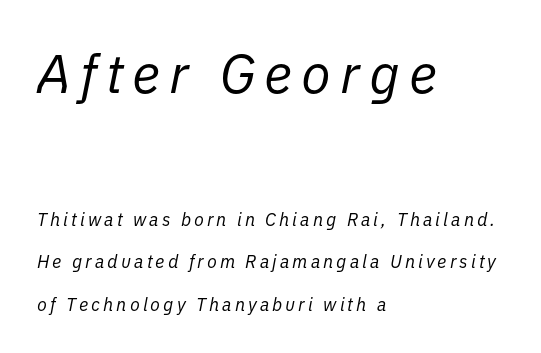
Is the stroke heavy? The answer is a plain regular-or-lighter. Leading is clearly above the norm, producing a sparse column. Tall strokes in this sample are angled rather than plumb. Layout note: lines flush left. The gap between lines stays unmarked.
